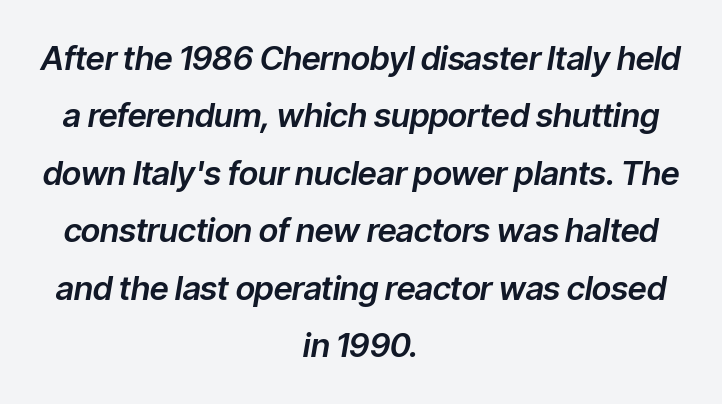
The paragraph shown floats in the horizontal middle. Is this a fixed-width face? No — the glyphs have proportional, varying widths. Is the letter spacing exaggerated? No — it looks like the ordinary default. The lettering tilts uniformly, giving the passage an italic look. The zone under the glyphs is completely vacant.
